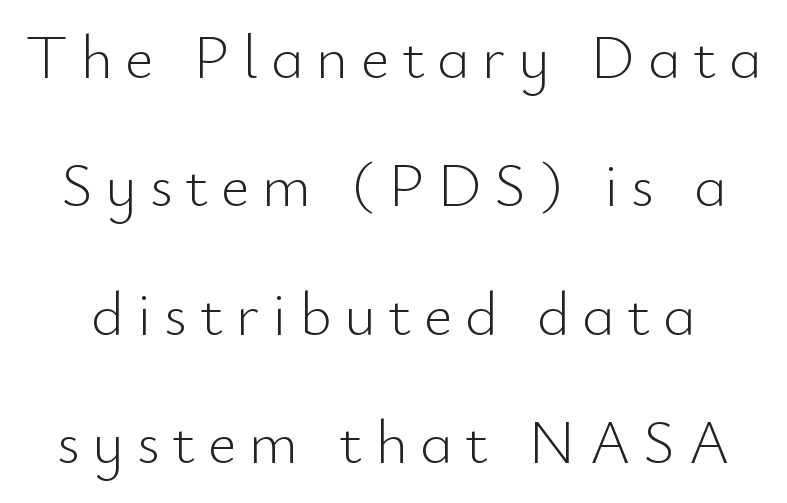
Q: Is the text bold? A: No.
Q: Is the text italic (slanted)? A: No, it is upright.
Q: Is the typeface a serif or a sans-serif typeface? A: Sans-serif.
Q: Is the text underlined? A: No.
Q: Is the spacing between letters normal or unusually wide? A: Unusually wide.
Q: Is the spacing between lines tight, normal or loose? A: Loose.
Q: Width (condensed, normal, or wide)? A: Normal.
Q: Stroke contrast? A: Low.
Q: x-height? A: Small.
Q: Monospaced? A: No.
